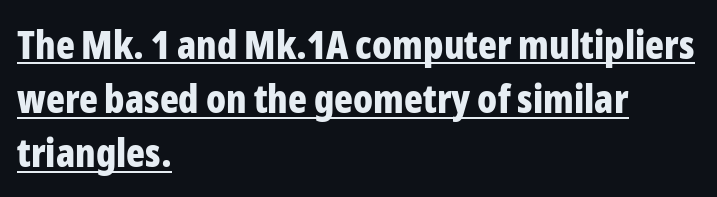
Type style note: lacks serifs. Inter-character spacing is left at the font's built-in metrics. A typesetter would mark this as roman, not italic. The text block is weighted toward the left margin, trailing off unevenly rightward. The face used here is proportionally spaced, like ordinary book or web type.
